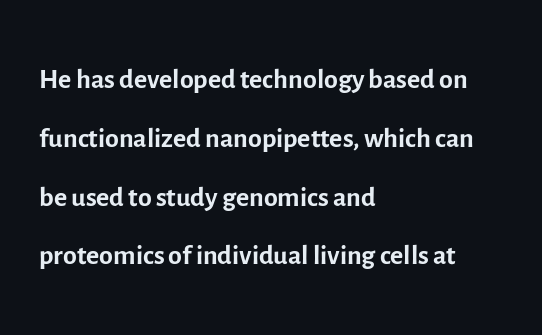
{"serif": "no", "italic": "no", "bold": "no", "weight": "regular", "width": "normal", "x_height": "medium", "monospaced": "no", "underline": "no", "align": "left", "line_spacing": "normal", "line_spacing_ratio": 1.47, "letter_spacing": "normal", "letter_spacing_em": 0.0, "glyph_px": 40}
